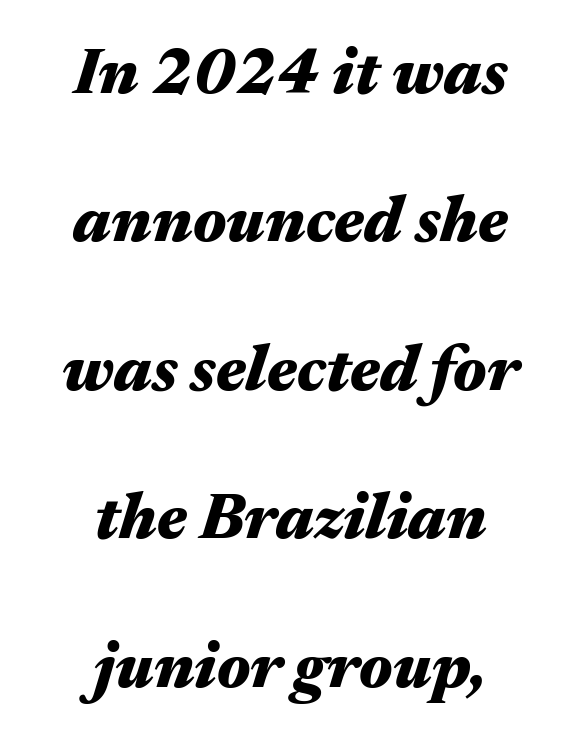
Baseline-to-baseline distance is far greater than the letter height. The gap between lines stays unmarked. The type is set solid horizontally, with unmodified tracking. The lettering tilts uniformly, giving the passage an italic look. The lines in this sample share a center point and differ in where they start and stop. Does the weight exceed regular? Yes, all the way to bold.
